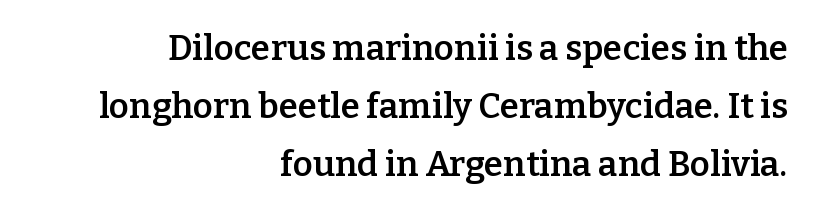
Think of a printed novel: that variable character pitch is what you see here. Quick note: underline off. A typesetter would call this zero additional tracking. The letters stand straight up with perfectly vertical stems. This sample uses a serif face. This is the in-between weight designers call semibold or demi.
